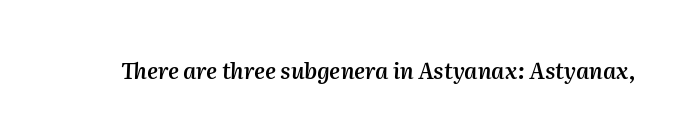
Q: Is the text bold? A: Semi-bold.
Q: Is the text italic (slanted)? A: Yes, it leans right by about 2 degrees.
Q: Is the text underlined? A: No.
Q: Is the spacing between letters normal or unusually wide? A: Normal.
